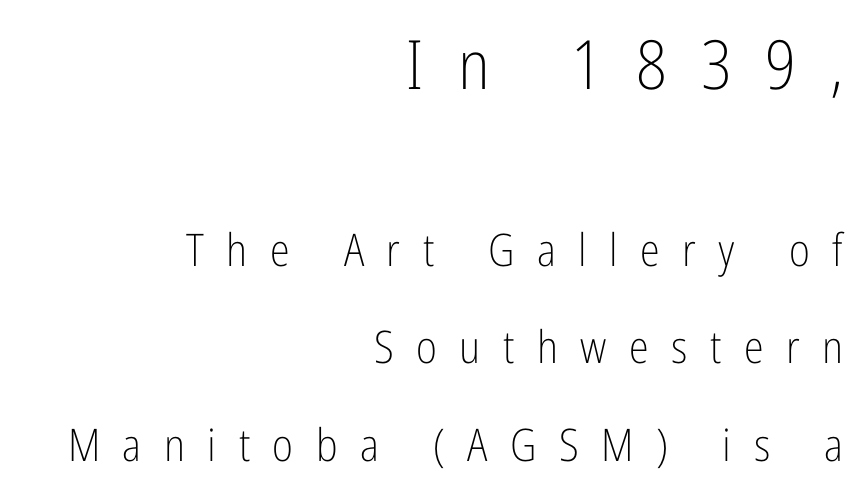
Q: Is the text bold? A: No.
Q: Is the text italic (slanted)? A: No, it is upright.
Q: Is the typeface a serif or a sans-serif typeface? A: Sans-serif.
Q: Is the text underlined? A: No.
Q: How is the paragraph aligned? A: Right-aligned.
Q: Is the spacing between letters normal or unusually wide? A: Unusually wide.
Q: Is the spacing between lines tight, normal or loose? A: Loose.
Q: Which block of text is set in a larger size, the first (top) or the second (bottom)? A: The first (top) one.
Q: Width (condensed, normal, or wide)? A: Condensed.
Q: Stroke contrast? A: Low.
Q: x-height? A: Medium.
Q: Monospaced? A: No.
